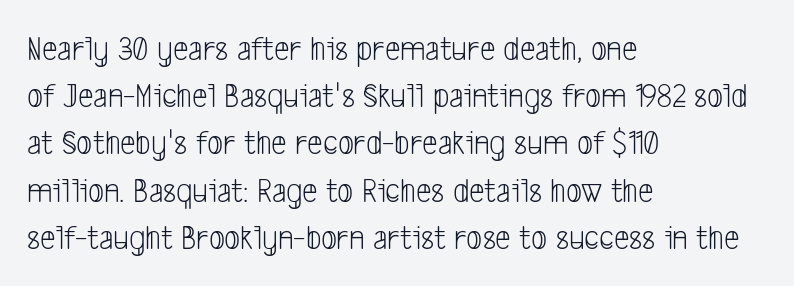
Q: Is the text bold? A: No.
Q: Is the typeface a serif or a sans-serif typeface? A: Sans-serif.
Q: Is the text underlined? A: No.
Q: How is the paragraph aligned? A: Left-aligned.
Q: Is the spacing between letters normal or unusually wide? A: Normal.
Q: Is the spacing between lines tight, normal or loose? A: Normal.
Q: Width (condensed, normal, or wide)? A: Condensed.
Q: Stroke contrast? A: Low.
Q: x-height? A: Medium.
Q: Monospaced? A: No.
